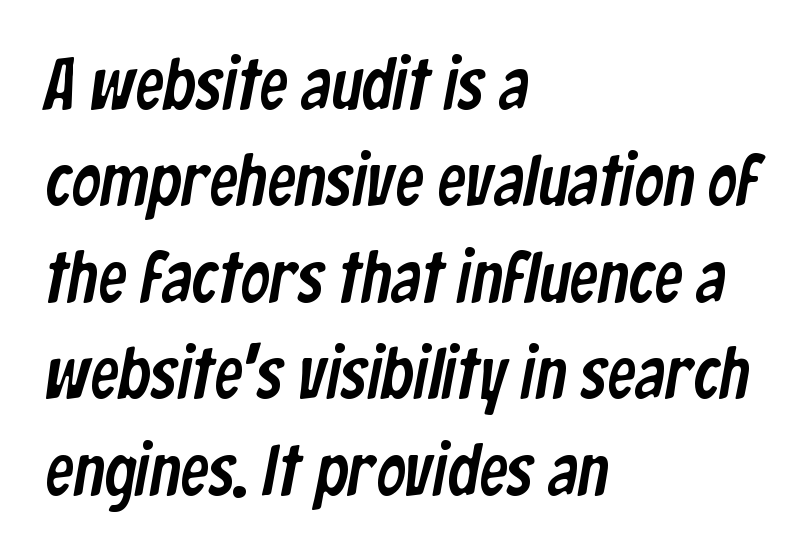
The image shows 72 px condensed sans-serif type; set left-aligned, normal line spacing (1.34x), normal letter spacing, not underlined; low stroke contrast and a medium x-height.
